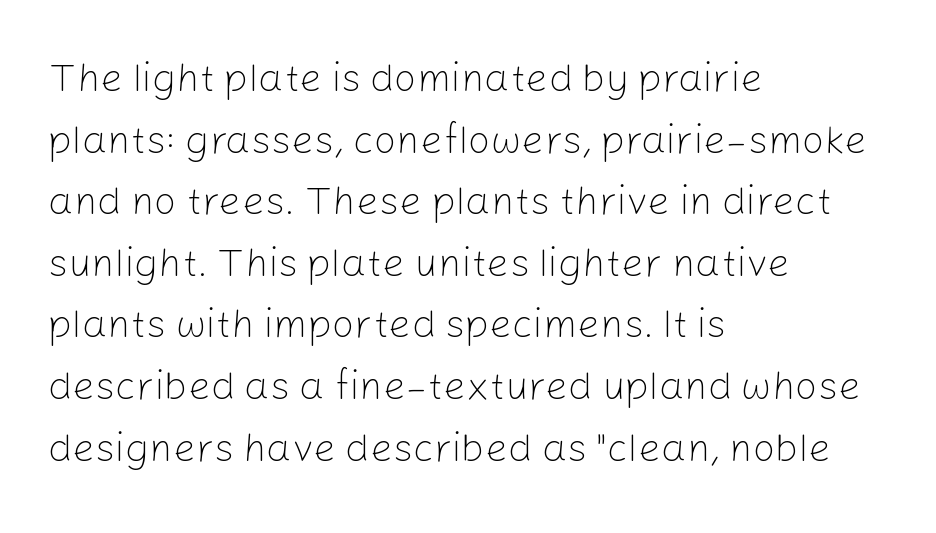
The image shows 40 px light sans-serif type, upright; set left-aligned, normal line spacing (1.54x), normal letter spacing, not underlined; low stroke contrast and a medium x-height.
